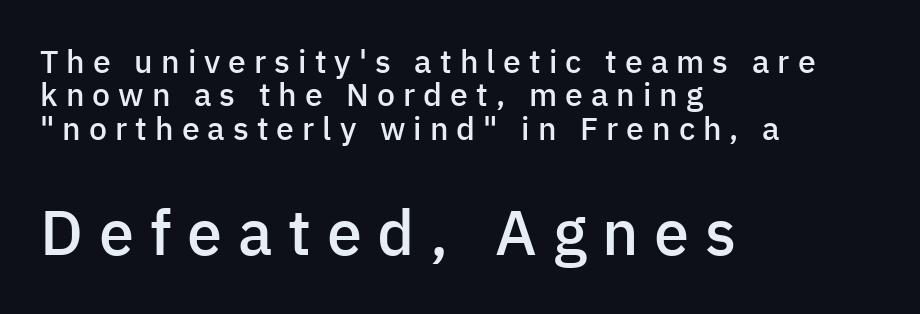
The image shows 63 px semibold sans-serif type, upright; set left-aligned, tight line spacing (1.04x), unusually wide letter spacing (+0.25 em), not underlined; the second (bottom) block is 1.97x larger; low stroke contrast and a medium x-height.
